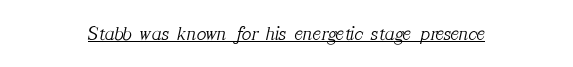
Q: Is the text bold? A: No.
Q: Is the text italic (slanted)? A: Yes, it leans right by about 12 degrees.
Q: Is the text underlined? A: Yes.
Q: How is the paragraph aligned? A: Centered.
Q: Is the spacing between letters normal or unusually wide? A: Normal.
